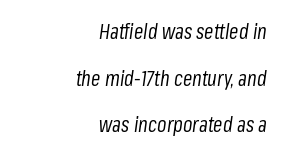
Short and long lines alike share a common ending point at right. Summary of vertical rhythm: relaxed, with wide interline spacing. The passage shown leans; its letterforms are oblique. A clean baseline with only descenders dipping below it. Compared with a typical body face, this is equally light or lighter still.
